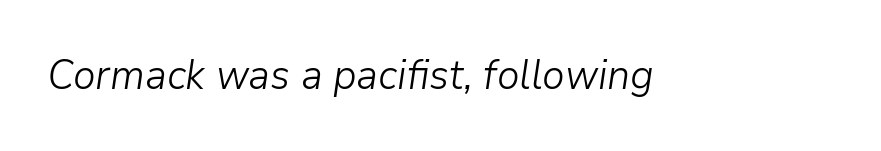
{"italic": "yes", "lean": "right", "slant_degrees": 9, "bold": "no", "weight": "light", "width": "normal", "stroke_contrast": "low", "x_height": "medium", "monospaced": "no", "underline": "no", "letter_spacing": "normal", "letter_spacing_em": 0.0, "glyph_px": 41}
